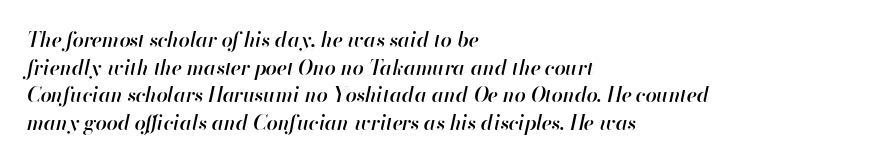
{"italic": "yes", "lean": "right", "slant_degrees": 13, "bold": "semi", "underline": "no", "align": "left", "line_spacing": "normal", "line_spacing_ratio": 1.38, "letter_spacing": "normal", "letter_spacing_em": 0.0, "glyph_px": 20}
